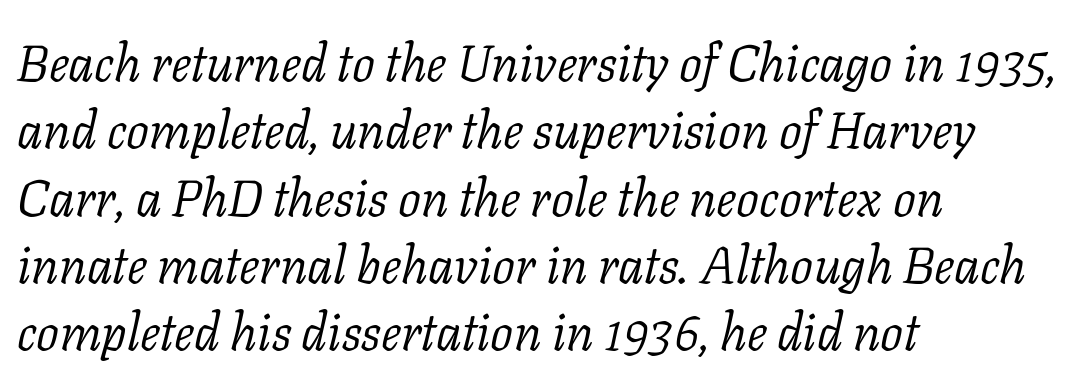
The designer left line spacing at the default. Slanted lettering throughout. The gaps between neighbouring characters are ordinary and unremarkable. The typesetter chose a ragged-right arrangement here. The typeface chosen for these lines features serifs.
